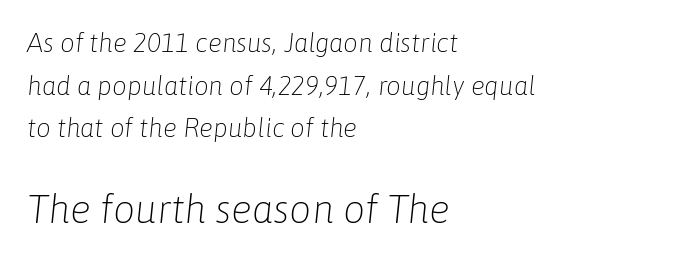
The face used here is proportionally spaced, like ordinary book or web type. Small over large — that's the arrangement of the two blocks here. This rendering features lettering with no underline. Unbolded letterforms with no extra heft. Nothing unusual about the tracking: characters are spaced as the font intends. The vertical gap from one line to the next is medium.
